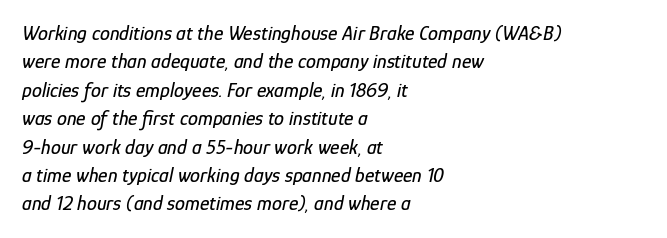
In terms of letterspacing, this is plain default setting. Reading down the column, the eye jumps a familiar distance to each next line. Clear beneath every line of the passage. Teacher's note: observe the even left margin — that is flush-left alignment. Slant detected: the letters are inclined.
